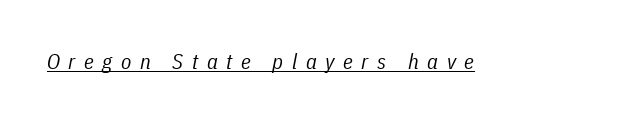
{"italic": "yes", "lean": "right", "slant_degrees": 11, "bold": "no", "underline": "yes", "letter_spacing": "wide", "letter_spacing_em": 0.41, "glyph_px": 21}
